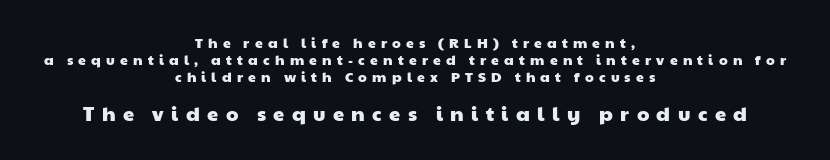
The image shows 20 px text type; set centered, line spacing 1.2x, unusually wide letter spacing (+0.37 em), not underlined; the second (bottom) block is 1.43x larger.
